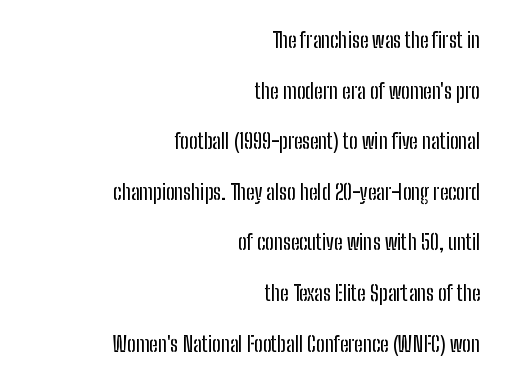
The image shows 21 px text type, upright; set right-aligned, loose line spacing (2.41x), normal letter spacing, not underlined.
